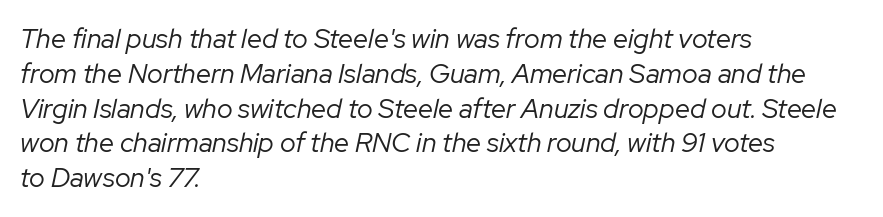
The image shows 27 px text type, italic (leaning right); set left-aligned, normal line spacing (1.29x), normal letter spacing, not underlined.
